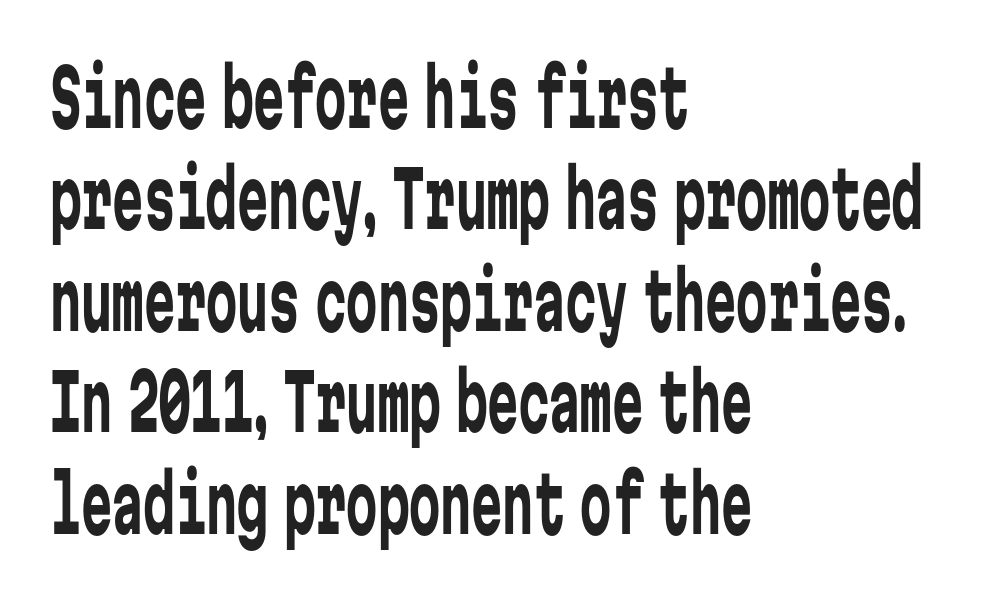
{"serif": "no", "italic": "no", "bold": "no", "weight": "regular", "width": "condensed", "stroke_contrast": "low", "x_height": "medium", "monospaced": "yes", "underline": "no", "align": "left", "line_spacing": "normal", "line_spacing_ratio": 1.3, "letter_spacing": "normal", "letter_spacing_em": 0.0, "glyph_px": 78}
